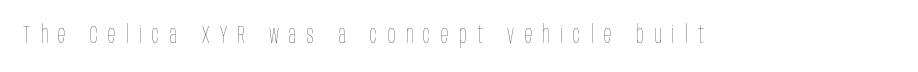
The image shows 25 px text type, upright; set unusually wide letter spacing (+0.41 em), not underlined.
